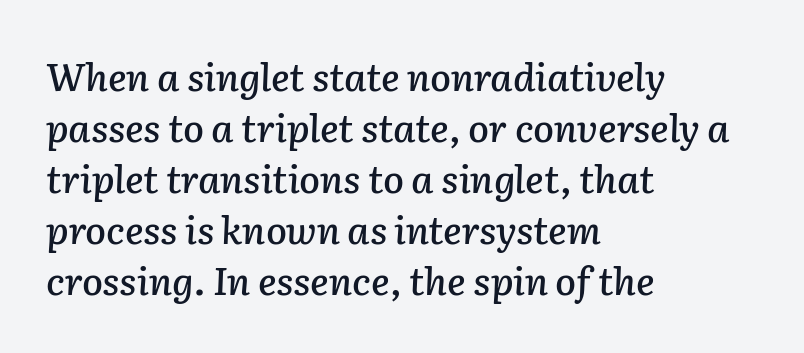
The image shows 38 px text type, italic (leaning right); set left-aligned, normal line spacing (1.34x), normal letter spacing, not underlined; low stroke contrast and a medium x-height.
